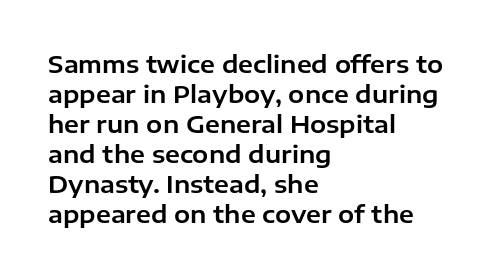
The lines in this sample share a left origin and differ only in where they stop. Tracking here is standard; glyphs follow each other at the usual distance. How would I describe the line gaps? Plain and ordinary. You can tell it's not italic because the verticals are truly vertical.
